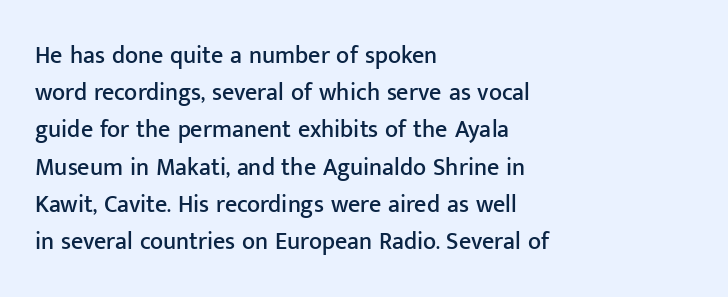
The image shows 24 px text type, upright; set left-aligned, normal line spacing (1.55x), normal letter spacing, not underlined.
